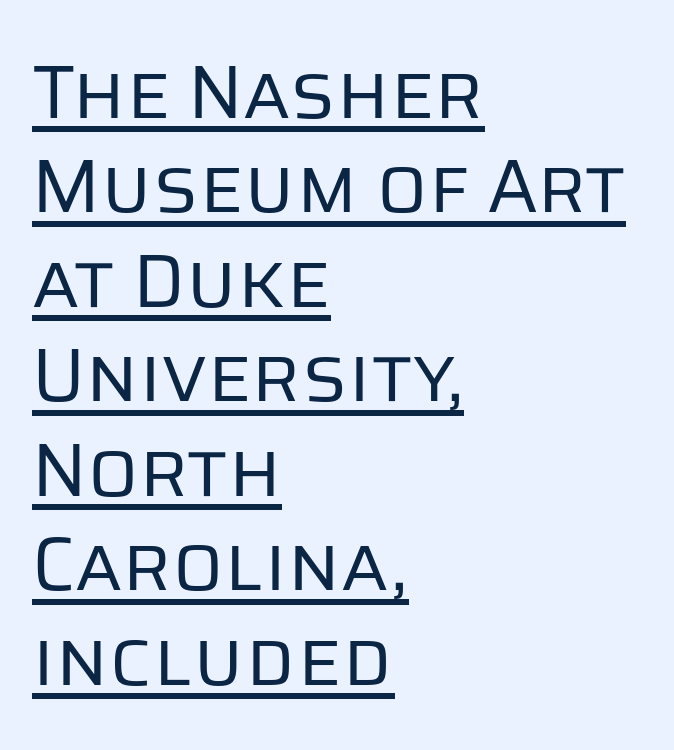
{"serif": "no", "italic": "no", "bold": "no", "weight": "regular", "width": "normal", "stroke_contrast": "low", "x_height": "large", "monospaced": "no", "underline": "yes", "align": "left", "line_spacing": "normal", "line_spacing_ratio": 1.26, "letter_spacing": "normal", "letter_spacing_em": 0.0, "glyph_px": 75}
